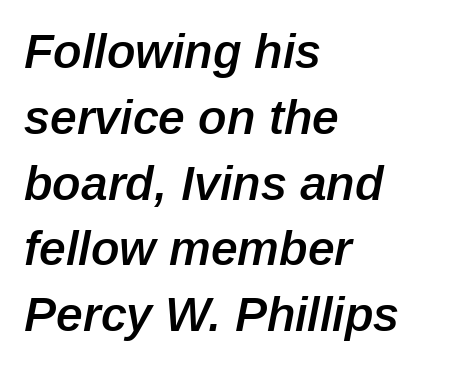
As a designer I'd log this as weight 600, semibold. The ragged edge is on the right, which tells us the setting is flush left. A normal amount of white space separates one row of letters from the next. Standard letterfit; no display-style spreading of the glyphs.
